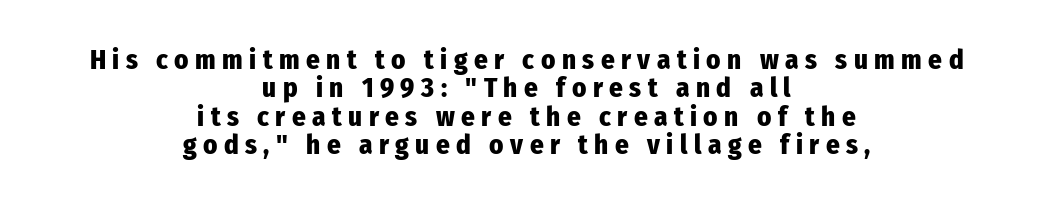
Q: Is the text bold? A: Yes.
Q: Is the text italic (slanted)? A: No, it is upright.
Q: Is the text underlined? A: No.
Q: How is the paragraph aligned? A: Centered.
Q: Is the spacing between letters normal or unusually wide? A: Unusually wide.
Q: Is the spacing between lines tight, normal or loose? A: Tight.
